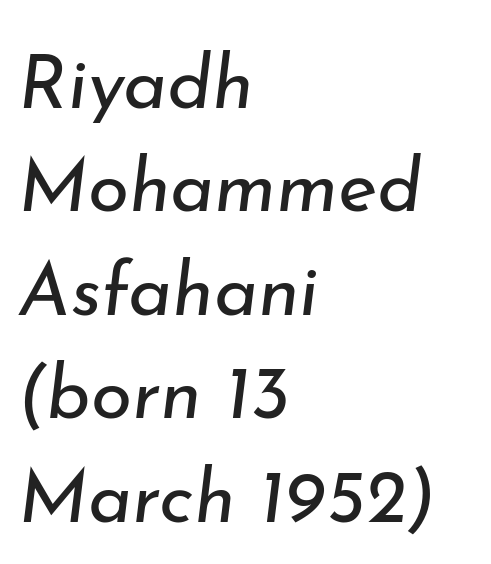
Every row of glyphs begins at an identical x-position on the left. The face looks like a standard text weight, possibly lighter. Successive baselines arrive at the customary interval. A typesetter would call this proportional, since set widths differ per character. The font's italic variant was chosen for this text.
